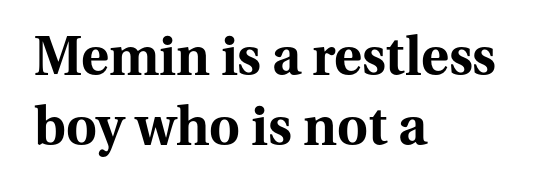
The type is set solid horizontally, with unmodified tracking. The typesetter chose a ragged-right arrangement here. A roman cut, with each character standing at attention. The passage shown is typed in a proportional face where columns would drift. The space between consecutive lines is moderate.
